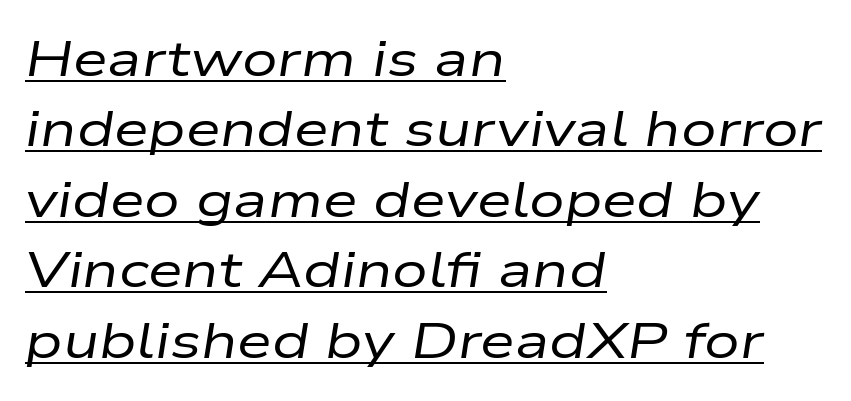
The rag falls on the right side of this text block. Tracking here is standard; glyphs follow each other at the usual distance. Is this a fixed-width face? No — the glyphs have proportional, varying widths. Is the stroke heavy? The answer is a plain regular-or-lighter. This sample carries an underscore along the baseline area.
